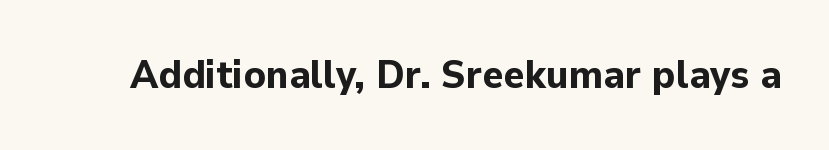
{"serif": "no", "italic": "no", "bold": "yes", "weight": "bold", "width": "normal", "stroke_contrast": "low", "x_height": "medium", "monospaced": "no", "underline": "no", "letter_spacing": "normal", "letter_spacing_em": 0.0, "glyph_px": 40}
